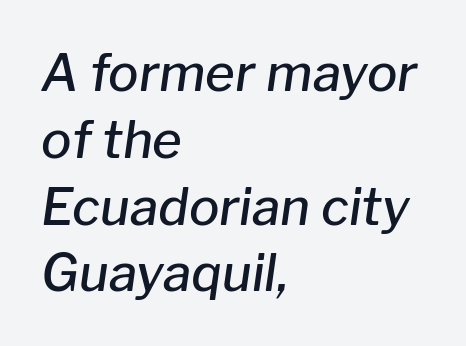
Nobody touched the tracking dial on this one. The passage shown stacks its lines at a standard gap. Each row of text sits above clean, open space. You could not count columns in this text — the font is proportionally spaced.
